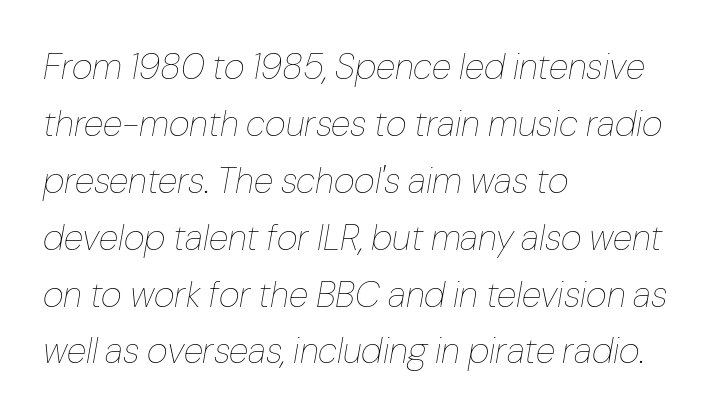
{"italic": "yes", "lean": "right", "slant_degrees": 10, "bold": "no", "weight": "thin", "width": "normal", "stroke_contrast": "low", "x_height": "medium", "monospaced": "no", "underline": "no", "align": "left", "line_spacing": "normal", "line_spacing_ratio": 1.58, "letter_spacing": "normal", "letter_spacing_em": 0.0, "glyph_px": 36}
